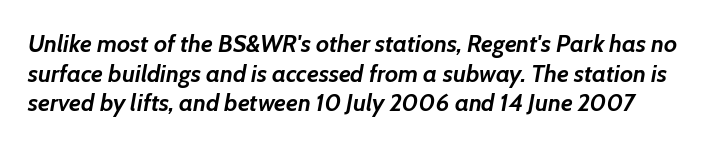
Q: Is the text bold? A: Yes.
Q: Is the text italic (slanted)? A: Yes, it leans right by about 7 degrees.
Q: Is the text underlined? A: No.
Q: Is the spacing between letters normal or unusually wide? A: Normal.
